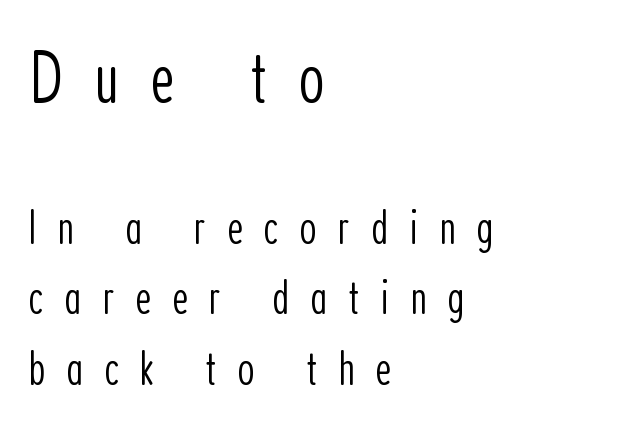
The image shows 75 px light, condensed sans-serif type, upright; set left-aligned, normal line spacing (1.41x), unusually wide letter spacing (+0.41 em), not underlined; the first (top) block is 1.5x larger; low stroke contrast and a medium x-height.
